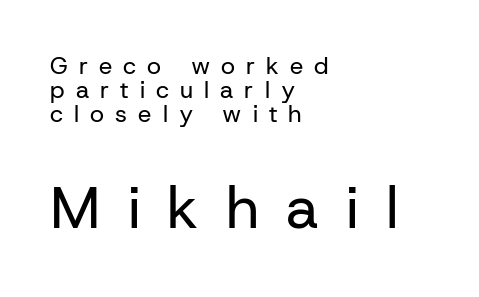
Grotesque or geometric, the face here clearly has no serifs. A typesetter would call this proportional, since set widths differ per character. The passage shown stacks its lines with hardly any gap. Is the lower block the larger one? Yes — the lower block carries the bigger type.
